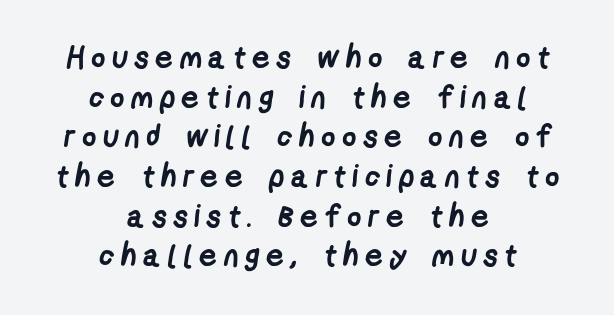
Q: Is the text bold? A: Yes.
Q: Is the typeface a serif or a sans-serif typeface? A: Sans-serif.
Q: Is the text underlined? A: No.
Q: How is the paragraph aligned? A: Centered.
Q: Is the spacing between letters normal or unusually wide? A: Unusually wide.
Q: Is the spacing between lines tight, normal or loose? A: Normal.
Q: Width (condensed, normal, or wide)? A: Condensed.
Q: Stroke contrast? A: Low.
Q: x-height? A: Medium.
Q: Monospaced? A: No.
